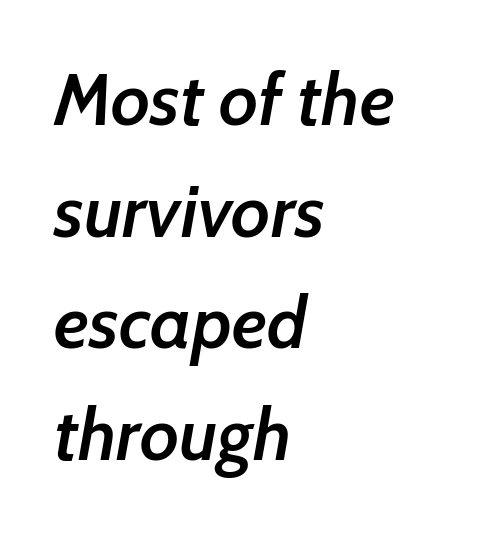
{"italic": "yes", "lean": "right", "slant_degrees": 7, "bold": "semi", "weight": "semibold", "width": "normal", "stroke_contrast": "low", "x_height": "medium", "monospaced": "no", "underline": "no", "align": "left", "line_spacing": "normal", "line_spacing_ratio": 1.53, "letter_spacing": "normal", "letter_spacing_em": 0.0, "glyph_px": 73}
